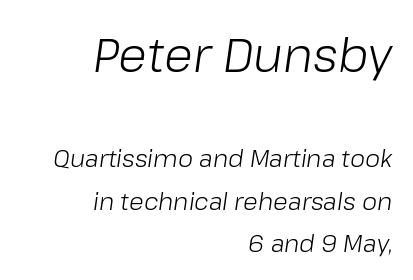
Q: Is the text bold? A: No.
Q: Is the text italic (slanted)? A: Yes, it leans right by about 8 degrees.
Q: Is the text underlined? A: No.
Q: How is the paragraph aligned? A: Right-aligned.
Q: Is the spacing between letters normal or unusually wide? A: Normal.
Q: Which block of text is set in a larger size, the first (top) or the second (bottom)? A: The first (top) one.
Q: Width (condensed, normal, or wide)? A: Normal.
Q: Stroke contrast? A: Low.
Q: x-height? A: Medium.
Q: Monospaced? A: No.
